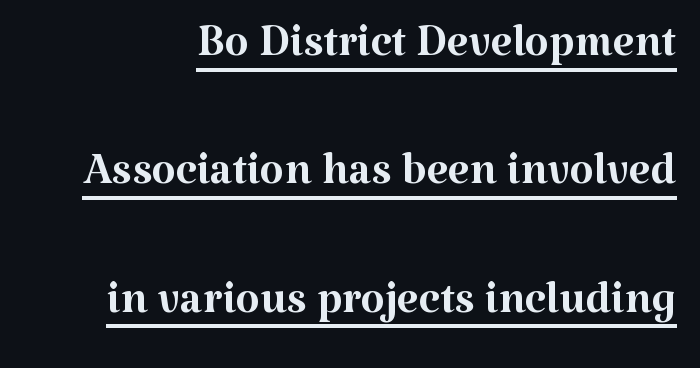
{"serif": "yes", "italic": "no", "bold": "no", "weight": "regular", "width": "normal", "stroke_contrast": "medium", "x_height": "medium", "monospaced": "no", "underline": "yes", "line_spacing": "loose", "line_spacing_ratio": 2.07, "letter_spacing": "normal", "letter_spacing_em": 0.0, "glyph_px": 62}
